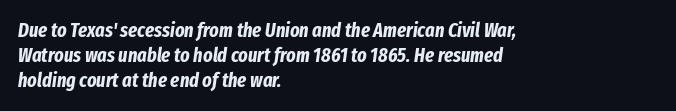
{"italic": "yes", "lean": "right", "slant_degrees": 8, "bold": "yes", "underline": "no", "align": "left", "line_spacing_ratio": 1.24, "letter_spacing": "normal", "letter_spacing_em": 0.0, "glyph_px": 20}
